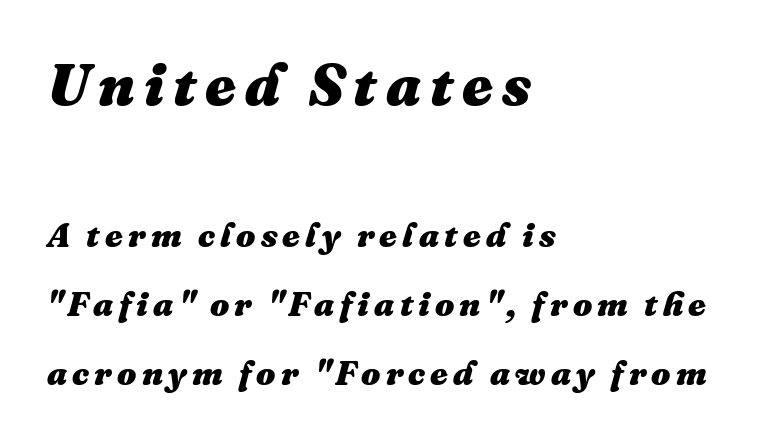
Q: Is the text bold? A: Yes.
Q: Is the text italic (slanted)? A: Yes, it leans right by about 16 degrees.
Q: Is the text underlined? A: No.
Q: How is the paragraph aligned? A: Left-aligned.
Q: Is the spacing between lines tight, normal or loose? A: Loose.
Q: Which block of text is set in a larger size, the first (top) or the second (bottom)? A: The first (top) one.
Q: Width (condensed, normal, or wide)? A: Normal.
Q: Stroke contrast? A: Medium.
Q: x-height? A: Medium.
Q: Monospaced? A: No.
